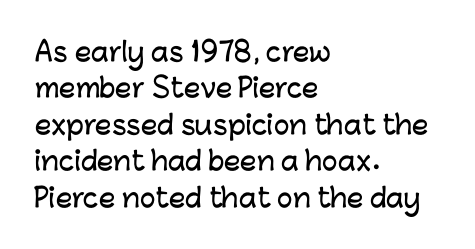
{"italic": "no", "underline": "no", "align": "left", "line_spacing": "normal", "line_spacing_ratio": 1.4, "letter_spacing": "normal", "letter_spacing_em": 0.0, "glyph_px": 26}
